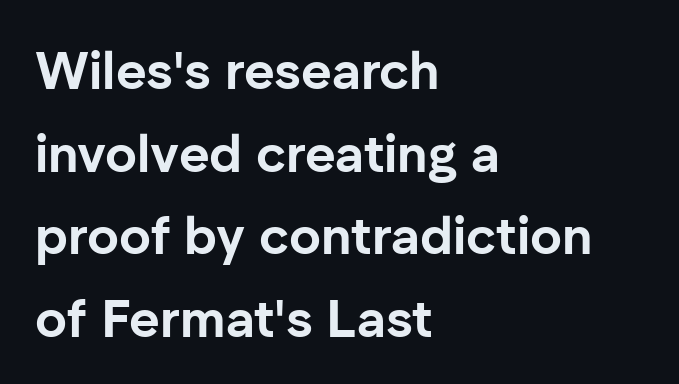
Rule under the text: the space is simply empty. Nope, no serifs anywhere on these letters. I'd describe the lettering as bold — thick and assertive. Looks like regular typesetting: each glyph gets only the width it needs. Vertical strokes here are truly vertical.
